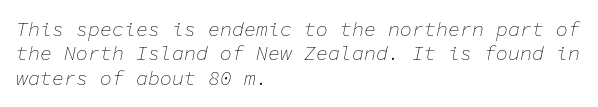
Q: Is the text bold? A: No.
Q: Is the text italic (slanted)? A: Yes, it leans right by about 11 degrees.
Q: Is the text underlined? A: No.
Q: How is the paragraph aligned? A: Left-aligned.
Q: Is the spacing between letters normal or unusually wide? A: Normal.
